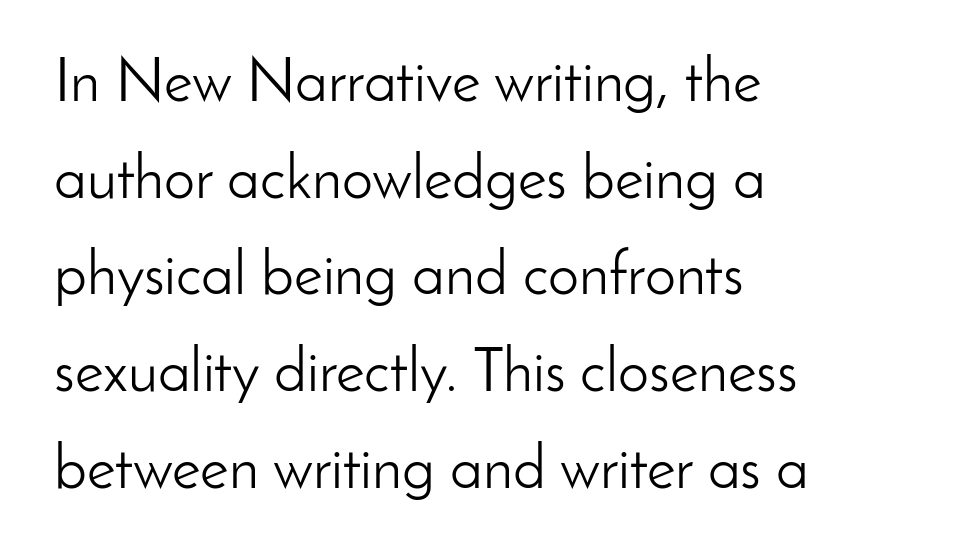
The image shows 62 px light sans-serif type, upright; set left-aligned, normal line spacing (1.56x), normal letter spacing, not underlined; low stroke contrast and a small x-height.
